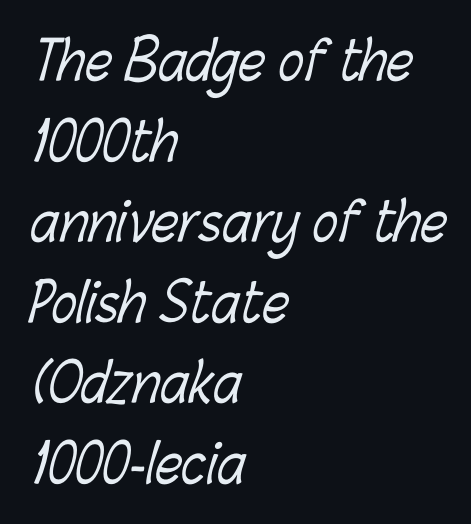
Q: Is the text bold? A: No.
Q: Is the text underlined? A: No.
Q: How is the paragraph aligned? A: Left-aligned.
Q: Is the spacing between letters normal or unusually wide? A: Normal.
Q: Is the spacing between lines tight, normal or loose? A: Normal.
Q: Width (condensed, normal, or wide)? A: Condensed.
Q: Stroke contrast? A: Low.
Q: x-height? A: Medium.
Q: Monospaced? A: No.
